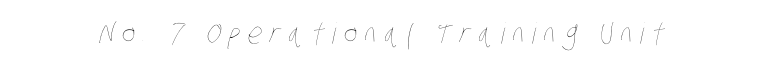
The image shows 29 px thin, condensed type; set unusually wide letter spacing (+0.27 em), not underlined; low stroke contrast and a large x-height.
